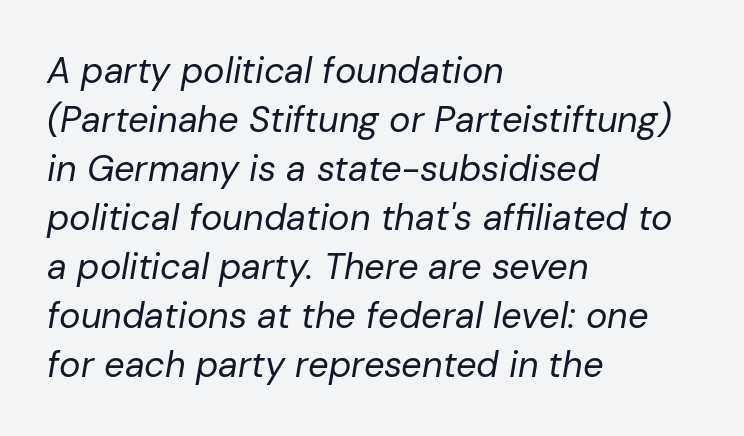
{"italic": "yes", "lean": "right", "slant_degrees": 10, "bold": "no", "weight": "regular", "width": "normal", "stroke_contrast": "low", "x_height": "medium", "monospaced": "no", "underline": "no", "align": "left", "line_spacing": "normal", "line_spacing_ratio": 1.36, "letter_spacing": "normal", "letter_spacing_em": 0.0, "glyph_px": 36}
